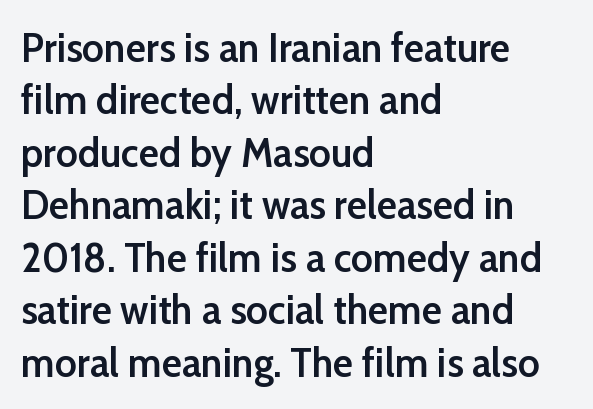
The image shows 42 px semibold sans-serif type, upright; set left-aligned, normal line spacing (1.25x), normal letter spacing, not underlined; low stroke contrast and a medium x-height.
